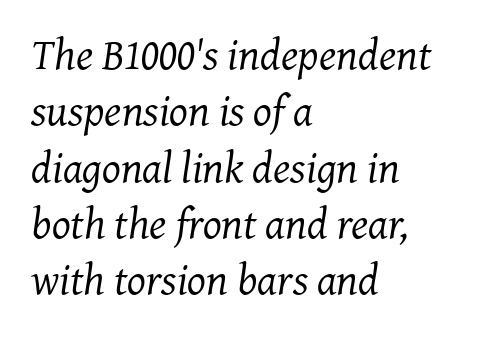
The image shows 44 px regular-weight serif type, italic (leaning right); set left-aligned, normal line spacing (1.28x), normal letter spacing, not underlined; medium stroke contrast and a medium x-height.
